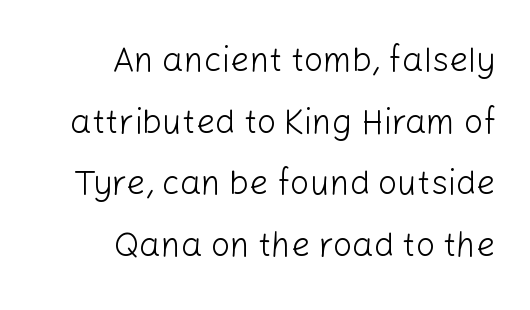
The font's upright variant was chosen for this text. Weight class: somewhere from thin through regular. A student would call this right alignment; a typographer would say flush right, rag left. The passage shown has conventional tracking throughout. The glyphs in this specimen are sans serif.
